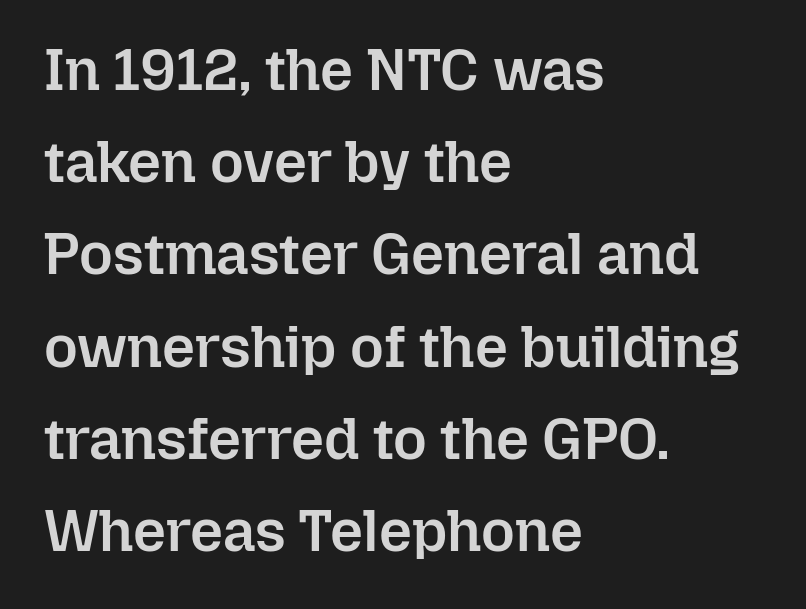
Note the varied advance widths — an 'i' is clearly narrower than an 'm'. Short note: letters normally spaced. The zone under the glyphs is completely vacant. The typesetter chose a ragged-right arrangement here.
